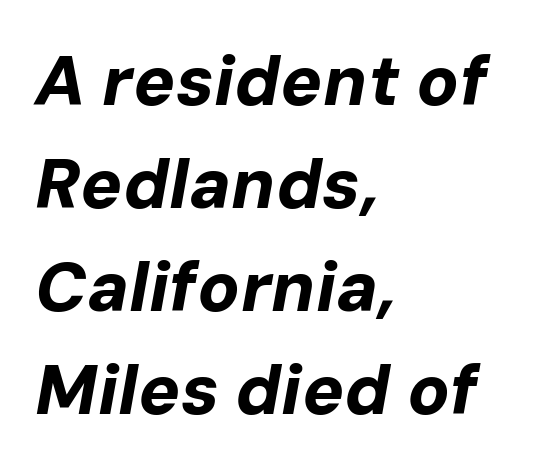
{"italic": "yes", "lean": "right", "slant_degrees": 10, "bold": "yes", "weight": "bold", "width": "normal", "stroke_contrast": "low", "x_height": "medium", "monospaced": "no", "underline": "no", "align": "left", "line_spacing": "normal", "line_spacing_ratio": 1.47, "letter_spacing": "normal", "letter_spacing_em": 0.0, "glyph_px": 70}
